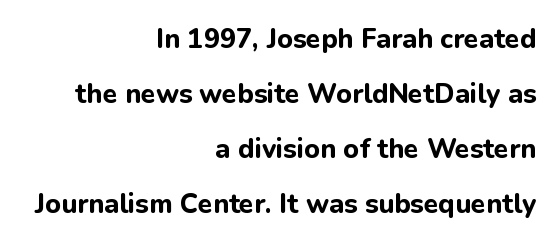
The image shows 27 px bold type, upright; set right-aligned, loose line spacing (2.04x), normal letter spacing, not underlined.
